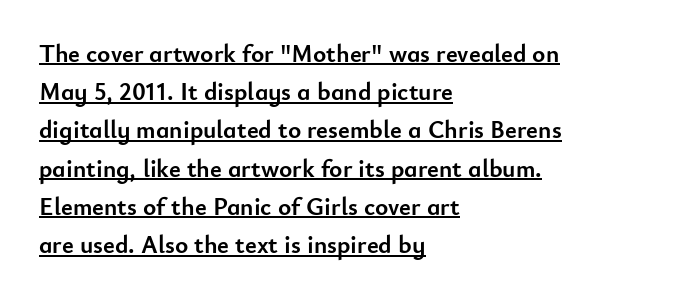
Is the block centered? No — it sits flush against the left margin. A full-strength bold gives these letters their thick strokes. A baseline rule has been typeset under these characters. Tracking here is standard; glyphs follow each other at the usual distance. This block has exactly the height ordinary leading produces.
